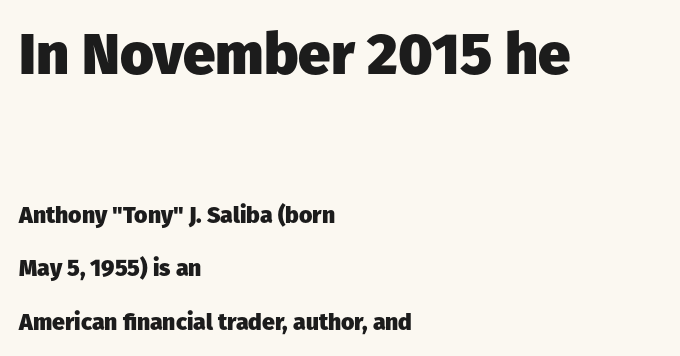
No extra tracking has been applied to these lines. The typeface chosen for these lines omits serifs. The typesetting leans heavy: a genuine bold. The letters advance in unequal steps, a hallmark of proportional type. Line starts are locked; line ends wander.
